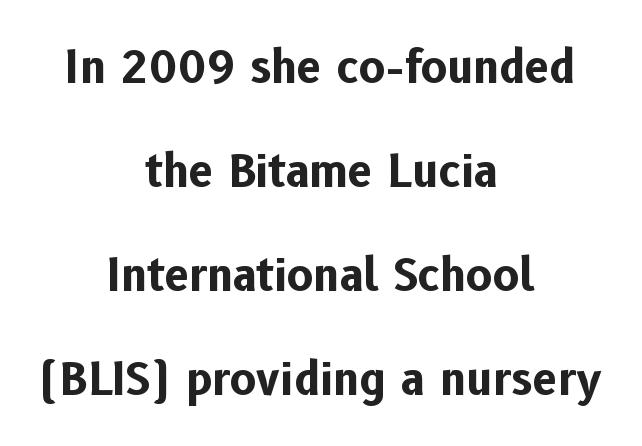
{"serif": "no", "italic": "no", "bold": "yes", "weight": "bold", "width": "normal", "stroke_contrast": "low", "x_height": "medium", "monospaced": "no", "underline": "no", "align": "center", "line_spacing": "loose", "line_spacing_ratio": 2.36, "letter_spacing": "normal", "letter_spacing_em": 0.0, "glyph_px": 44}
